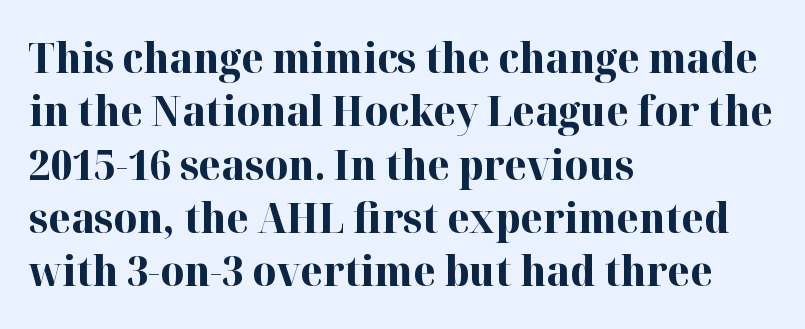
Q: Is the text bold? A: Yes.
Q: Is the text italic (slanted)? A: No, it is upright.
Q: Is the typeface a serif or a sans-serif typeface? A: Serif.
Q: Is the text underlined? A: No.
Q: How is the paragraph aligned? A: Left-aligned.
Q: Is the spacing between letters normal or unusually wide? A: Normal.
Q: Is the spacing between lines tight, normal or loose? A: Normal.
Q: Width (condensed, normal, or wide)? A: Normal.
Q: Stroke contrast? A: High.
Q: x-height? A: Medium.
Q: Monospaced? A: No.
